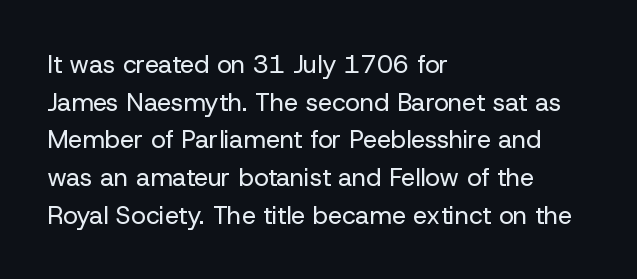
Q: Is the text bold? A: No.
Q: Is the text italic (slanted)? A: No, it is upright.
Q: Is the text underlined? A: No.
Q: How is the paragraph aligned? A: Left-aligned.
Q: Is the spacing between letters normal or unusually wide? A: Normal.
Q: Is the spacing between lines tight, normal or loose? A: Normal.
